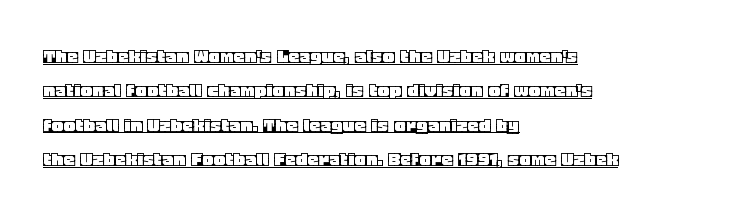
The image shows 22 px text type, upright; set left-aligned, normal line spacing (1.56x), normal letter spacing, underlined.
